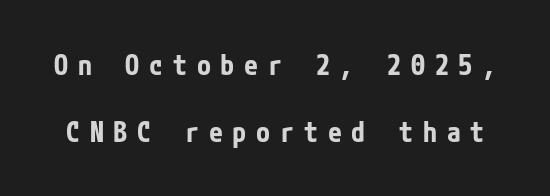
The image shows 28 px bold, condensed sans-serif type, upright; set loose line spacing (2.39x), unusually wide letter spacing (+0.35 em), not underlined; low stroke contrast and a medium x-height.
